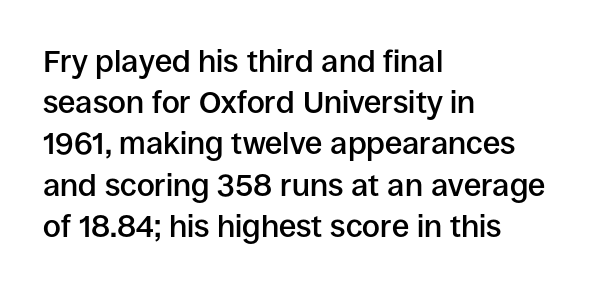
{"serif": "no", "italic": "no", "bold": "semi", "weight": "semibold", "width": "normal", "stroke_contrast": "low", "x_height": "large", "monospaced": "no", "underline": "no", "align": "left", "line_spacing": "normal", "line_spacing_ratio": 1.33, "letter_spacing": "normal", "letter_spacing_em": 0.0, "glyph_px": 31}
